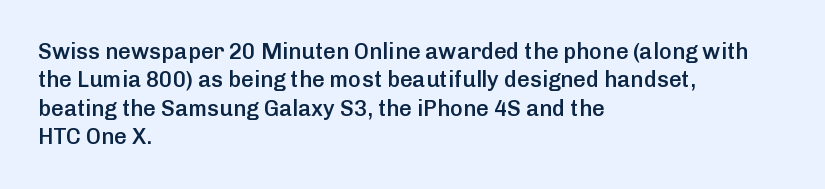
Q: Is the text bold? A: Semi-bold.
Q: Is the text italic (slanted)? A: No, it is upright.
Q: Is the text underlined? A: No.
Q: How is the paragraph aligned? A: Left-aligned.
Q: Is the spacing between letters normal or unusually wide? A: Normal.
Q: Is the spacing between lines tight, normal or loose? A: Normal.
